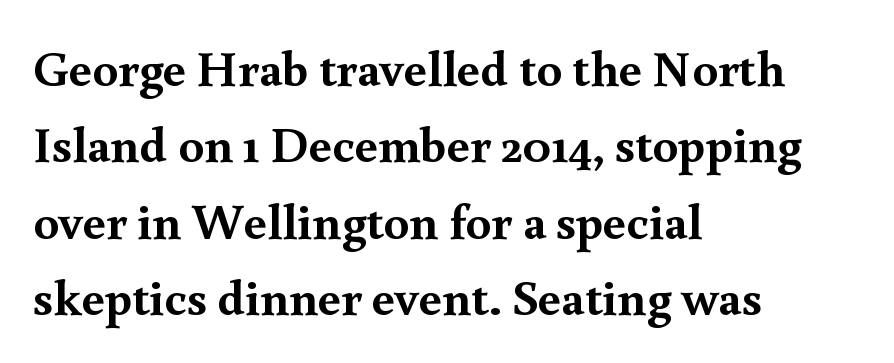
The image shows 51 px semibold serif type, upright; set left-aligned, normal line spacing (1.5x), normal letter spacing, not underlined; a small x-height.
